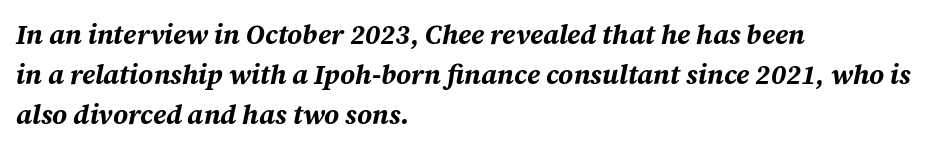
Q: Is the text bold? A: Yes.
Q: Is the text italic (slanted)? A: Yes, it leans right by about 12 degrees.
Q: Is the text underlined? A: No.
Q: How is the paragraph aligned? A: Left-aligned.
Q: Is the spacing between letters normal or unusually wide? A: Normal.
Q: Is the spacing between lines tight, normal or loose? A: Normal.
